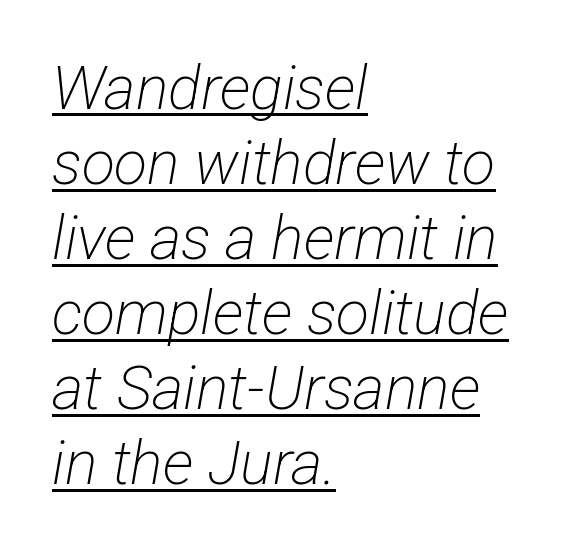
Q: Is the text bold? A: No.
Q: Is the typeface a serif or a sans-serif typeface? A: Sans-serif.
Q: Is the text underlined? A: Yes.
Q: How is the paragraph aligned? A: Left-aligned.
Q: Is the spacing between letters normal or unusually wide? A: Normal.
Q: Width (condensed, normal, or wide)? A: Condensed.
Q: Stroke contrast? A: Low.
Q: x-height? A: Medium.
Q: Monospaced? A: No.
